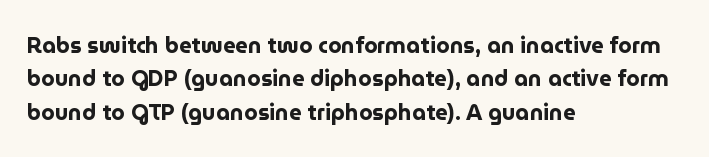
Q: Is the text bold? A: Yes.
Q: Is the text italic (slanted)? A: No, it is upright.
Q: Is the text underlined? A: No.
Q: How is the paragraph aligned? A: Left-aligned.
Q: Is the spacing between letters normal or unusually wide? A: Normal.
Q: Is the spacing between lines tight, normal or loose? A: Normal.
